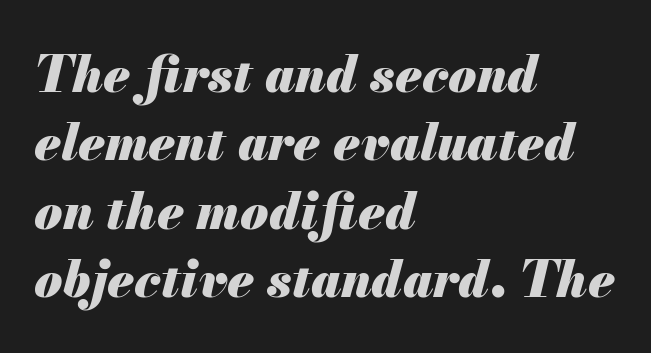
The image shows 51 px heavy type, italic (leaning right); set left-aligned, normal line spacing (1.34x), normal letter spacing, not underlined; medium stroke contrast and a small x-height.
